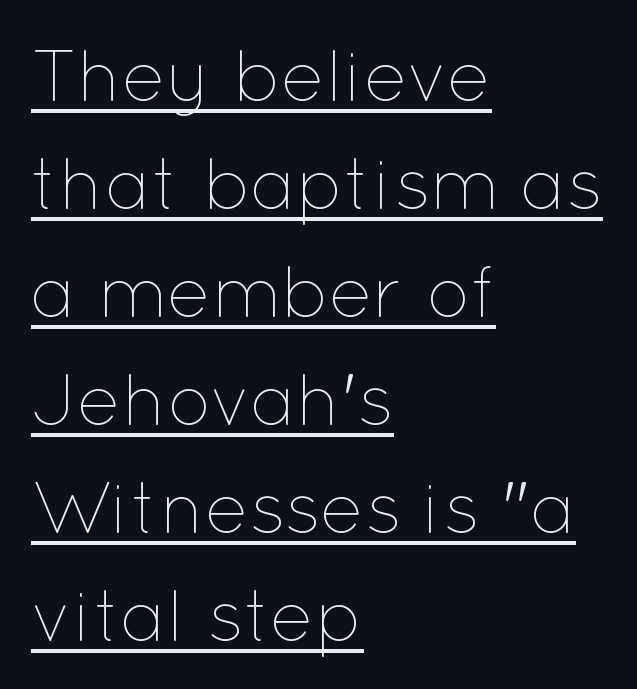
Q: Is the text bold? A: No.
Q: Is the text italic (slanted)? A: No, it is upright.
Q: Is the text underlined? A: Yes.
Q: How is the paragraph aligned? A: Left-aligned.
Q: Is the spacing between letters normal or unusually wide? A: Normal.
Q: Is the spacing between lines tight, normal or loose? A: Normal.
Q: Width (condensed, normal, or wide)? A: Normal.
Q: Stroke contrast? A: Low.
Q: x-height? A: Medium.
Q: Monospaced? A: No.
